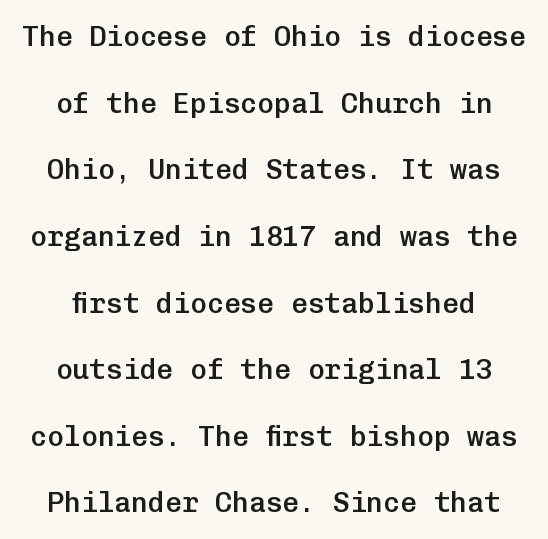
Descender tails drop into unmarked territory. Successive baselines arrive slowly, with a big drop between each. The glyphs have the mass of a demibold cut, below bold. Do the characters align in a grid? Yes, the font is monospaced. The specimen reads as upright at a glance.
